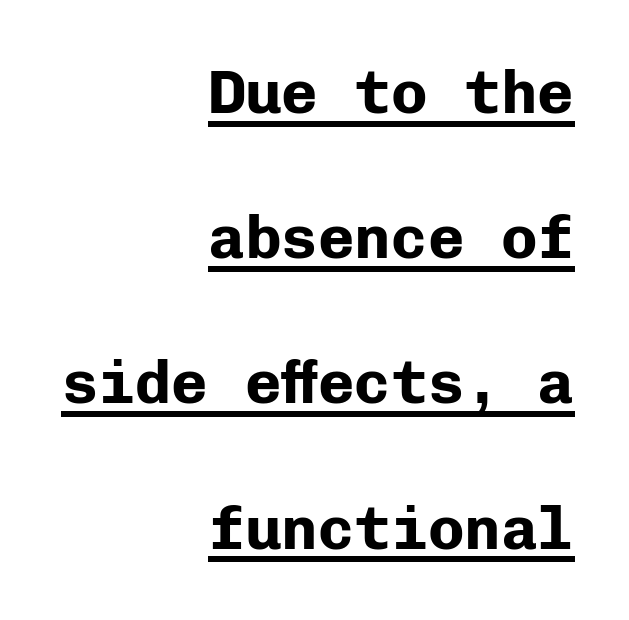
The image shows 61 px bold sans-serif type, upright, monospaced; set right-aligned, loose line spacing (2.38x), normal letter spacing, underlined; low stroke contrast and a medium x-height.
